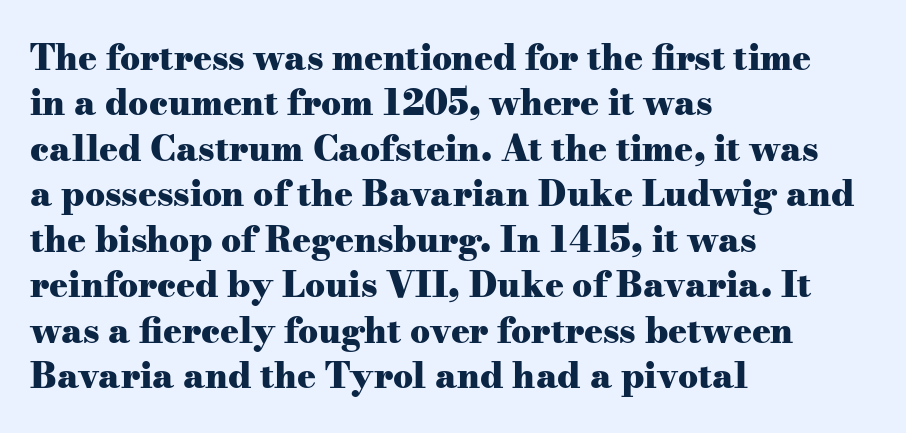
Does the leading feel generous? No, just average. The glyphs are unaccompanied by any horizontal stroke below them. The type sits square on the baseline with zero lean. Observe the ordinary spacing: letters are neighbours, not strangers. Its strokes are broad and dark, the hallmark of bold type.
